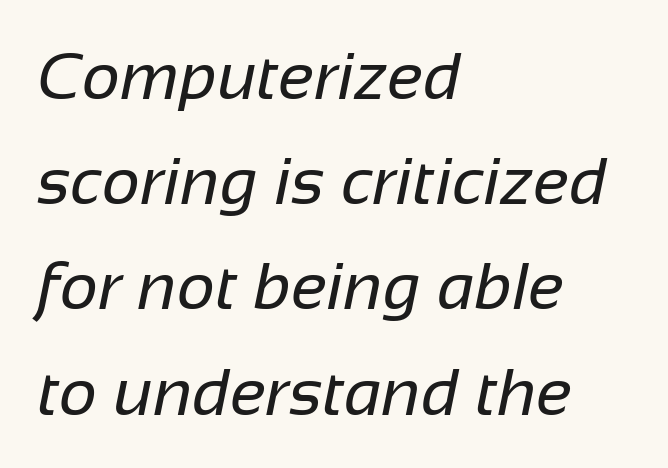
Q: Is the text bold? A: No.
Q: Is the typeface a serif or a sans-serif typeface? A: Sans-serif.
Q: Is the text underlined? A: No.
Q: How is the paragraph aligned? A: Left-aligned.
Q: Is the spacing between letters normal or unusually wide? A: Normal.
Q: Is the spacing between lines tight, normal or loose? A: Normal.
Q: Width (condensed, normal, or wide)? A: Normal.
Q: Stroke contrast? A: Low.
Q: x-height? A: Medium.
Q: Monospaced? A: No.
